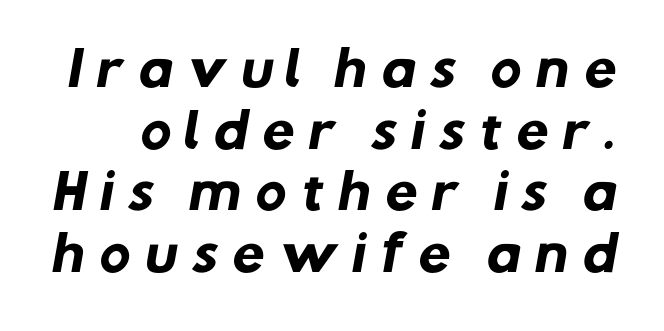
The image shows 47 px heavy sans-serif type; set normal line spacing (1.31x), unusually wide letter spacing (+0.27 em), not underlined; low stroke contrast and a medium x-height.
